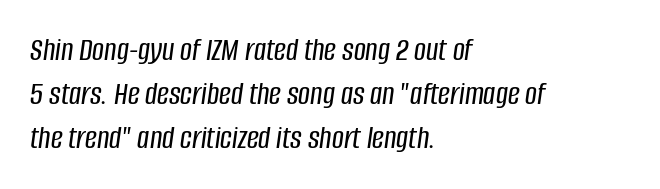
Q: Is the text italic (slanted)? A: Yes, it leans right by about 8 degrees.
Q: Is the text underlined? A: No.
Q: How is the paragraph aligned? A: Left-aligned.
Q: Is the spacing between letters normal or unusually wide? A: Normal.
Q: Is the spacing between lines tight, normal or loose? A: Normal.
Q: Width (condensed, normal, or wide)? A: Condensed.
Q: Stroke contrast? A: Low.
Q: x-height? A: Large.
Q: Monospaced? A: No.
